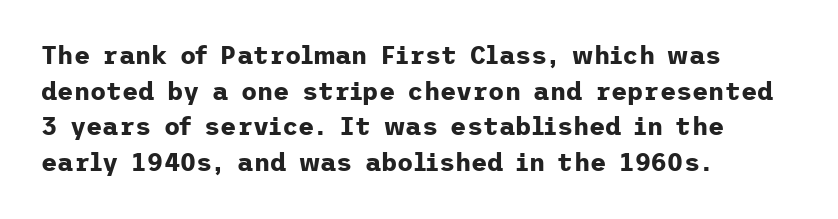
Q: Is the text bold? A: Yes.
Q: Is the text italic (slanted)? A: No, it is upright.
Q: Is the text underlined? A: No.
Q: How is the paragraph aligned? A: Left-aligned.
Q: Is the spacing between letters normal or unusually wide? A: Normal.
Q: Is the spacing between lines tight, normal or loose? A: Normal.
